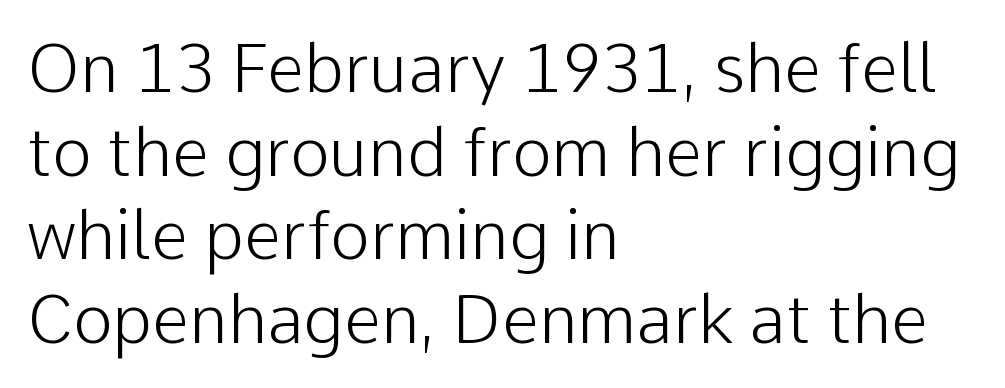
Q: Is the text bold? A: No.
Q: Is the text italic (slanted)? A: No, it is upright.
Q: Is the typeface a serif or a sans-serif typeface? A: Sans-serif.
Q: Is the text underlined? A: No.
Q: How is the paragraph aligned? A: Left-aligned.
Q: Is the spacing between letters normal or unusually wide? A: Normal.
Q: Is the spacing between lines tight, normal or loose? A: Normal.
Q: Width (condensed, normal, or wide)? A: Normal.
Q: Stroke contrast? A: Low.
Q: x-height? A: Medium.
Q: Monospaced? A: No.
